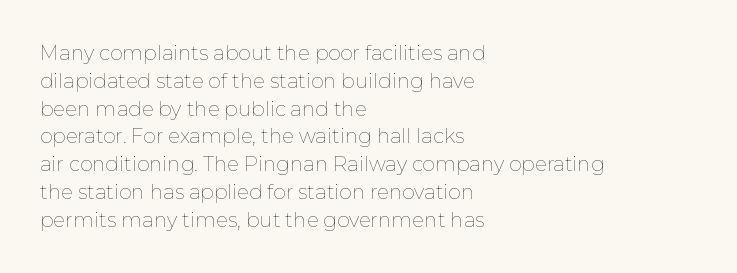
The image shows 20 px text type, upright; set left-aligned, normal line spacing (1.39x), normal letter spacing, not underlined.
